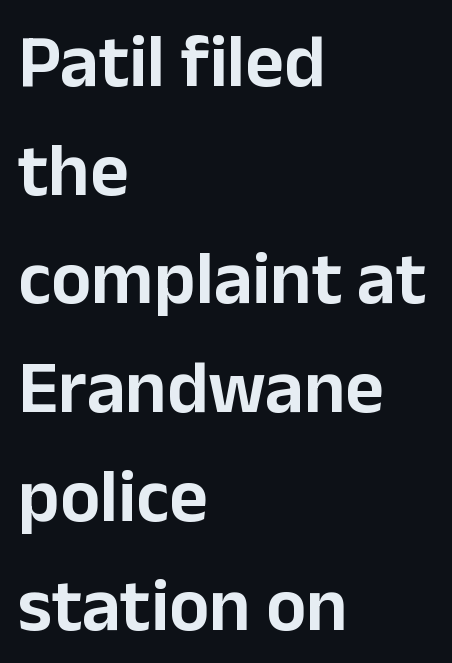
{"serif": "no", "italic": "no", "width": "normal", "stroke_contrast": "low", "x_height": "medium", "monospaced": "no", "underline": "no", "align": "left", "line_spacing": "normal", "line_spacing_ratio": 1.45, "letter_spacing": "normal", "letter_spacing_em": 0.0, "glyph_px": 75}
